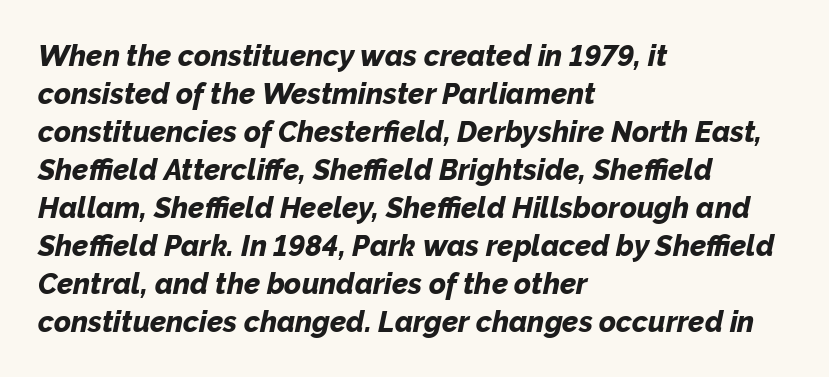
If you drew a ruler down the left edge, every line would touch it. Regarding leading, the lines here are spaced in the standard way. The horizontal fit of the characters is conventional and even. Is the type bold? Yes — the strokes are clearly thick and heavy. This rendering features lettering with no underline. Italic? Definitely — the glyphs are oblique.
